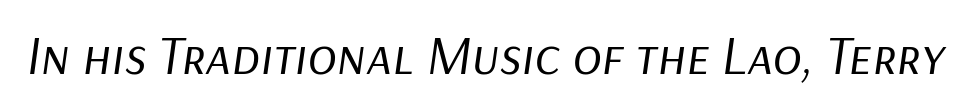
The image shows 54 px regular-weight type, italic (leaning right); set normal letter spacing, not underlined; low stroke contrast and a medium x-height.
